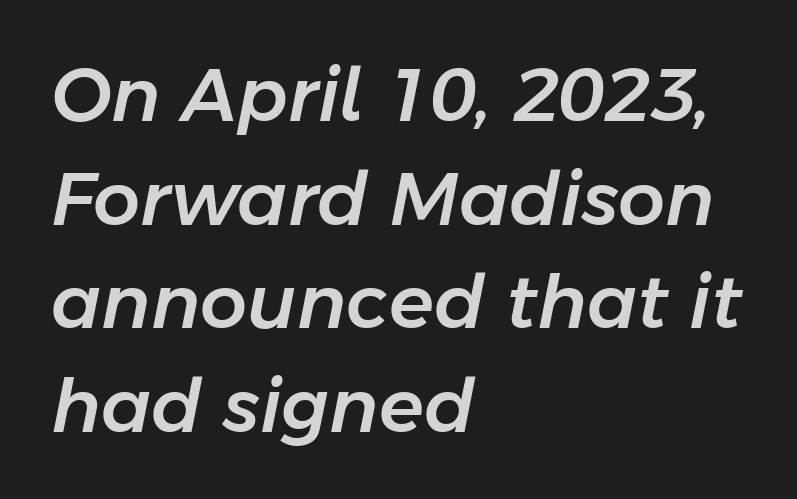
The image shows 74 px text type, italic (leaning right); set left-aligned, normal line spacing (1.4x), normal letter spacing, not underlined; low stroke contrast and a medium x-height.
